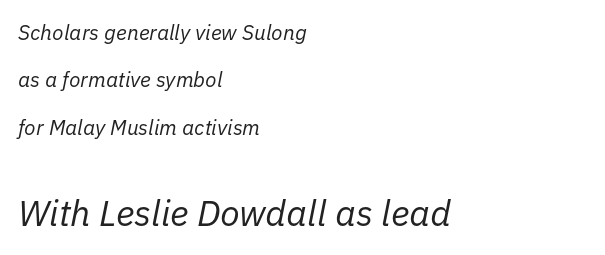
The block of text is sparse from top to bottom, with ample space between rows. The setting favours the left margin, as ordinary paragraphs usually do. The emphasis by scale lands on block number two, below. Caption: face not bold, strokes unweighted. Compared with ordinary roman type, these characters are visibly tilted.
